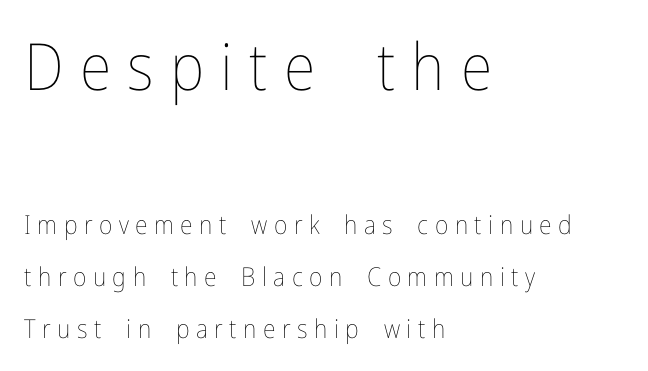
Q: Is the text bold? A: No.
Q: Is the text italic (slanted)? A: No, it is upright.
Q: Is the text underlined? A: No.
Q: How is the paragraph aligned? A: Left-aligned.
Q: Is the spacing between letters normal or unusually wide? A: Unusually wide.
Q: Is the spacing between lines tight, normal or loose? A: Loose.
Q: Which block of text is set in a larger size, the first (top) or the second (bottom)? A: The first (top) one.
Q: Width (condensed, normal, or wide)? A: Condensed.
Q: Stroke contrast? A: Low.
Q: x-height? A: Medium.
Q: Monospaced? A: No.
